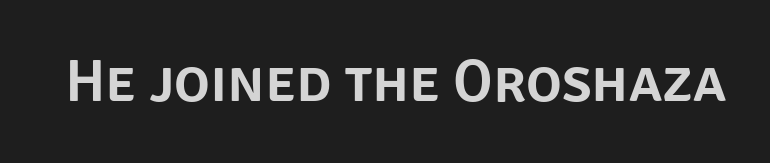
{"serif": "no", "italic": "no", "width": "normal", "stroke_contrast": "low", "x_height": "large", "monospaced": "no", "underline": "no", "letter_spacing": "normal", "letter_spacing_em": 0.0, "glyph_px": 60}
